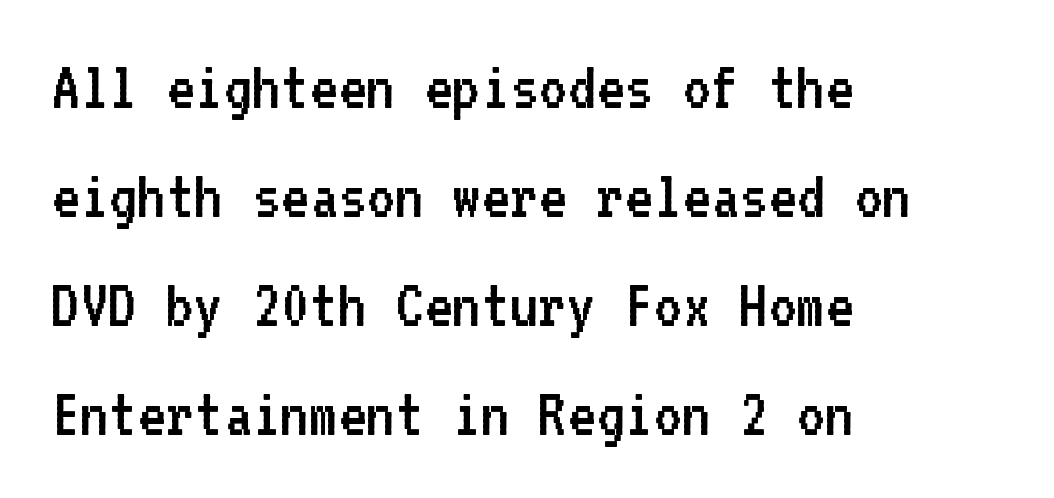
Unmarked baselines from the first word to the last. Heaviness? Minimal to ordinary, like unemphasized prose. Successive baselines arrive at the customary interval. This rendering employs a face without finishing strokes, i.e., a sans-serif.
